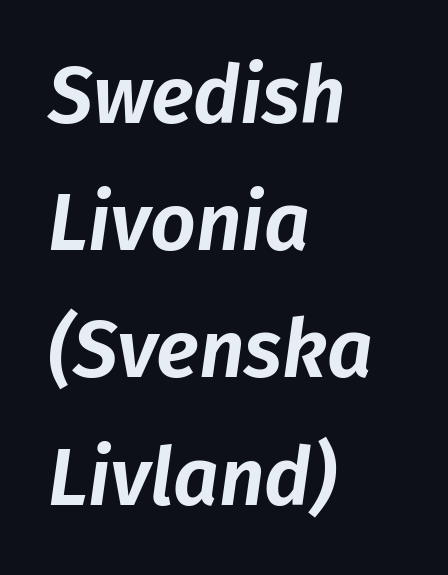
Q: Is the text italic (slanted)? A: Yes, it leans right by about 8 degrees.
Q: Is the text underlined? A: No.
Q: How is the paragraph aligned? A: Left-aligned.
Q: Is the spacing between letters normal or unusually wide? A: Normal.
Q: Is the spacing between lines tight, normal or loose? A: Normal.
Q: Width (condensed, normal, or wide)? A: Normal.
Q: Stroke contrast? A: Low.
Q: x-height? A: Medium.
Q: Monospaced? A: No.
